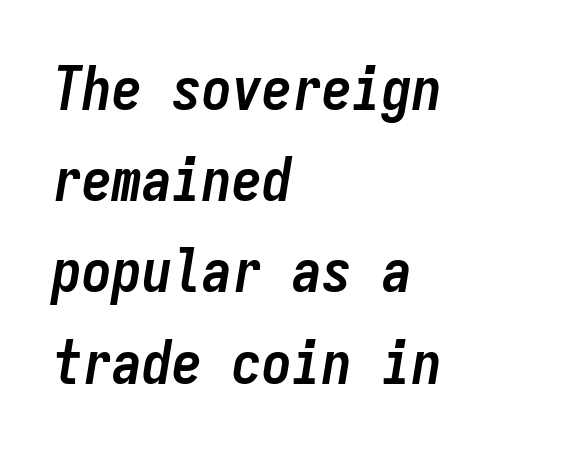
The image shows 60 px semibold, condensed type, italic (leaning right), monospaced; set left-aligned, normal line spacing (1.52x), normal letter spacing, not underlined; low stroke contrast and a medium x-height.
